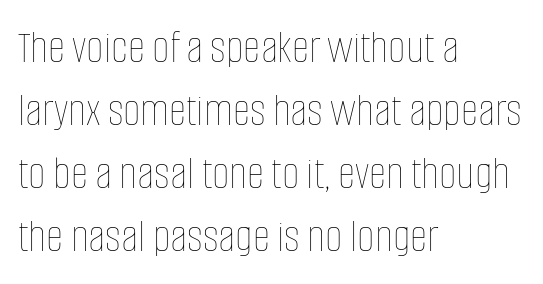
Q: Is the text bold? A: No.
Q: Is the text italic (slanted)? A: No, it is upright.
Q: Is the text underlined? A: No.
Q: How is the paragraph aligned? A: Left-aligned.
Q: Is the spacing between letters normal or unusually wide? A: Normal.
Q: Is the spacing between lines tight, normal or loose? A: Normal.
Q: Width (condensed, normal, or wide)? A: Condensed.
Q: Stroke contrast? A: Low.
Q: x-height? A: Large.
Q: Monospaced? A: No.
